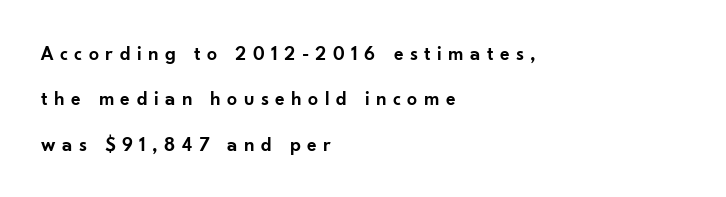
Q: Is the text bold? A: Semi-bold.
Q: Is the text italic (slanted)? A: No, it is upright.
Q: Is the text underlined? A: No.
Q: How is the paragraph aligned? A: Left-aligned.
Q: Is the spacing between letters normal or unusually wide? A: Unusually wide.
Q: Is the spacing between lines tight, normal or loose? A: Loose.
